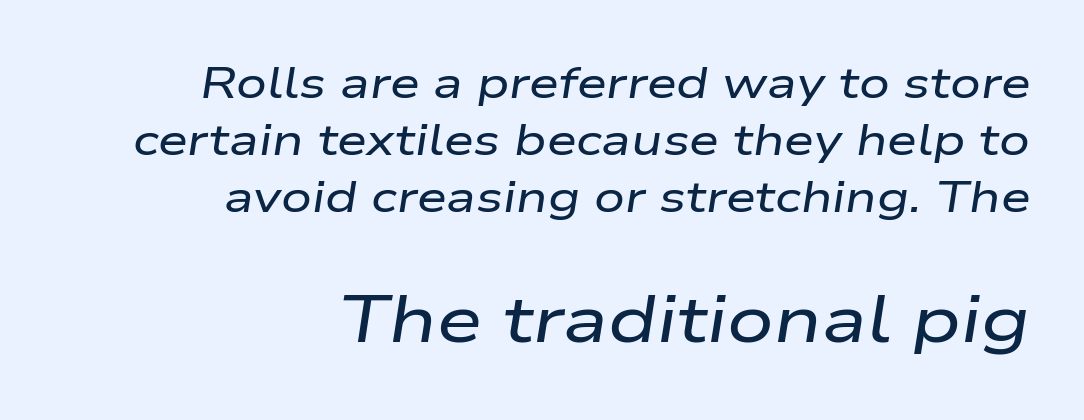
Do the characters align in a grid? No, the font is proportional. The later block is typeset at a bigger size than the earlier block. Notice how the stems are inclined rather than vertical — that's the hallmark of italics. The zone under the glyphs is completely vacant. In CSS terms this would be text-align: right. If you measured baseline to baseline, you'd find a middling distance.
